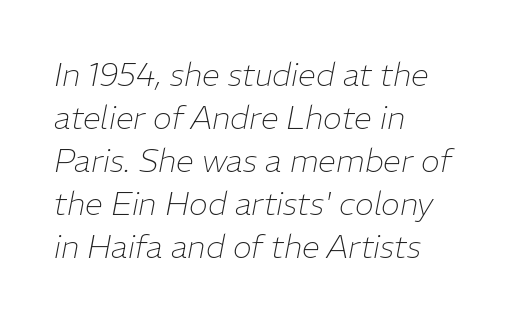
{"italic": "yes", "lean": "right", "slant_degrees": 11, "bold": "no", "weight": "thin", "width": "normal", "stroke_contrast": "low", "x_height": "medium", "monospaced": "no", "underline": "no", "align": "left", "line_spacing": "normal", "line_spacing_ratio": 1.34, "letter_spacing": "normal", "letter_spacing_em": 0.0, "glyph_px": 32}
